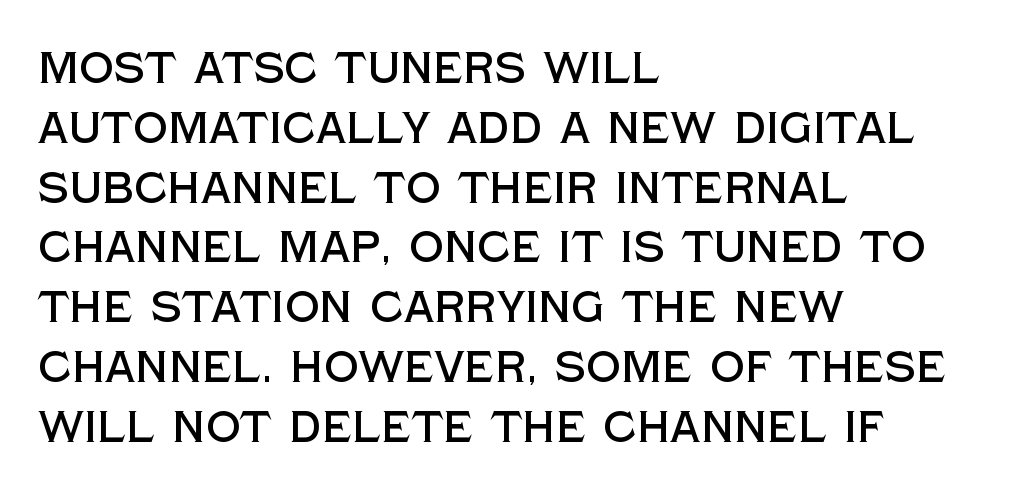
The line-height multiplier appears to be the usual default. Unlike a traditional serif, this face leaves its strokes unadorned. The font's upright variant was chosen for this text. The letters sit at their default tracking, neither squeezed nor spread.
